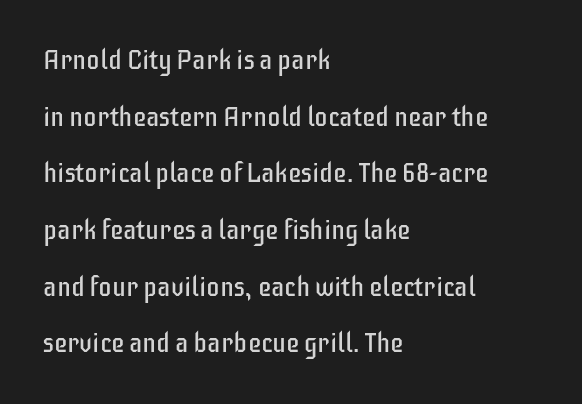
{"italic": "no", "bold": "no", "underline": "no", "align": "left", "line_spacing": "loose", "line_spacing_ratio": 2.1, "letter_spacing": "normal", "letter_spacing_em": 0.0, "glyph_px": 27}
